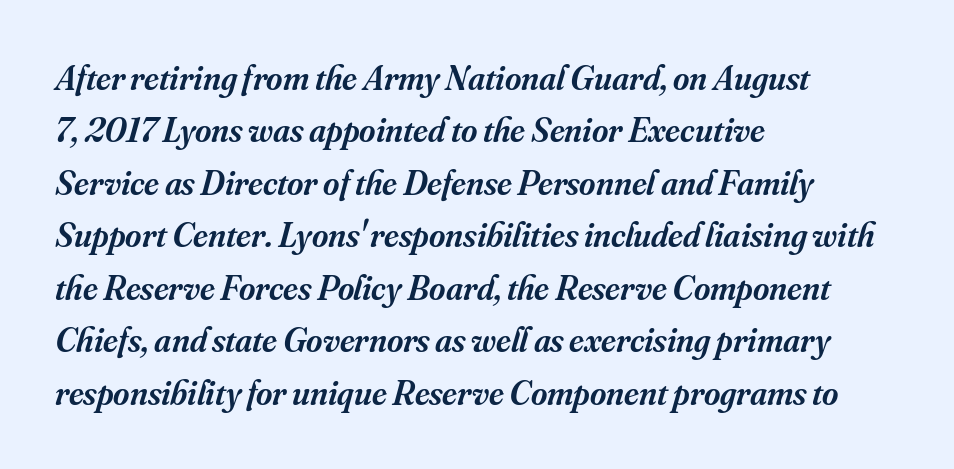
Proportional: the letters do not fall into vertical columns. Emphasis-style slanted type is in use. The block of text has a typical density, with ordinary space between rows. The paragraph shown leans on its left margin. Examine the stroke ends and you'll spot serifs.
